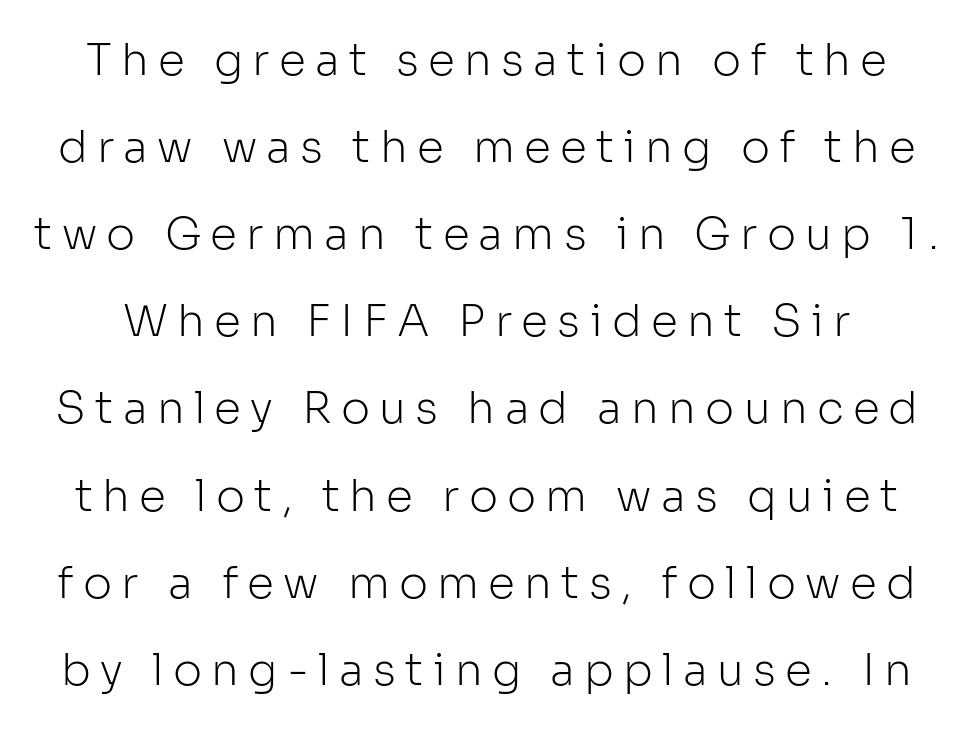
Q: Is the text bold? A: No.
Q: Is the text italic (slanted)? A: No, it is upright.
Q: Is the typeface a serif or a sans-serif typeface? A: Sans-serif.
Q: Is the text underlined? A: No.
Q: Is the spacing between letters normal or unusually wide? A: Unusually wide.
Q: Is the spacing between lines tight, normal or loose? A: Loose.
Q: Width (condensed, normal, or wide)? A: Normal.
Q: Stroke contrast? A: Low.
Q: x-height? A: Medium.
Q: Monospaced? A: No.
